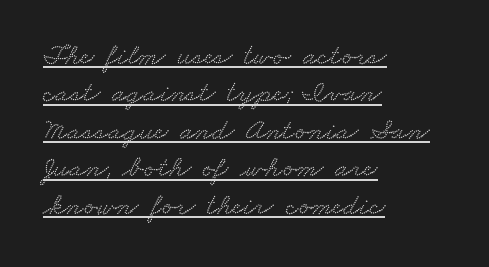
The rendering uses natural spacing where letterforms have individual widths. Looks like someone drew a line under every word here. Normally led — the rows are evenly, conventionally spaced. In terms of letterspacing, this is plain default setting. Small tapered or slab feet sit at the stroke ends, so this counts as serif.
